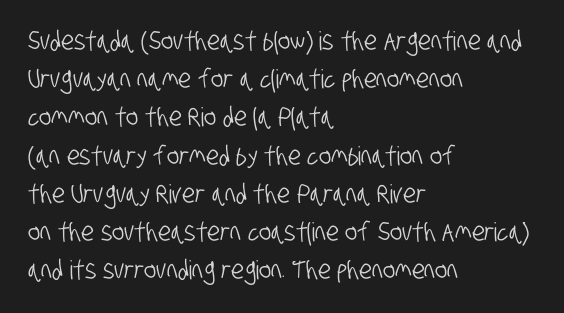
{"underline": "no", "align": "left", "line_spacing": "normal", "line_spacing_ratio": 1.47, "letter_spacing": "normal", "letter_spacing_em": 0.0, "glyph_px": 26}
